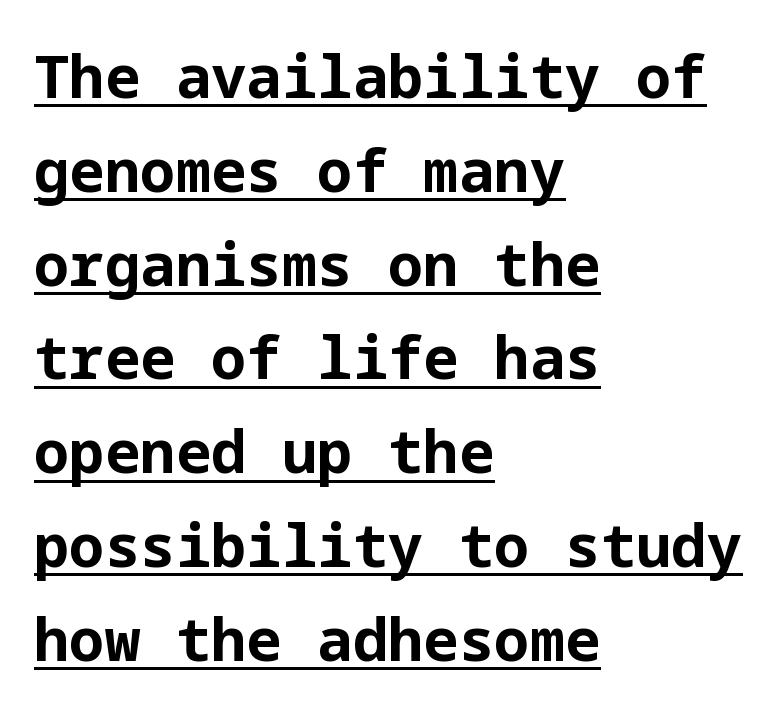
The image shows 59 px bold sans-serif type, upright; set left-aligned, normal line spacing (1.59x), normal letter spacing, underlined; low stroke contrast and a medium x-height.
